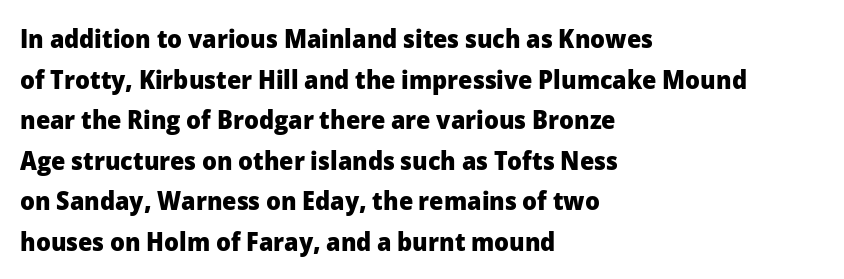
The image shows 26 px bold type, upright; set left-aligned, normal line spacing (1.56x), normal letter spacing, not underlined.
